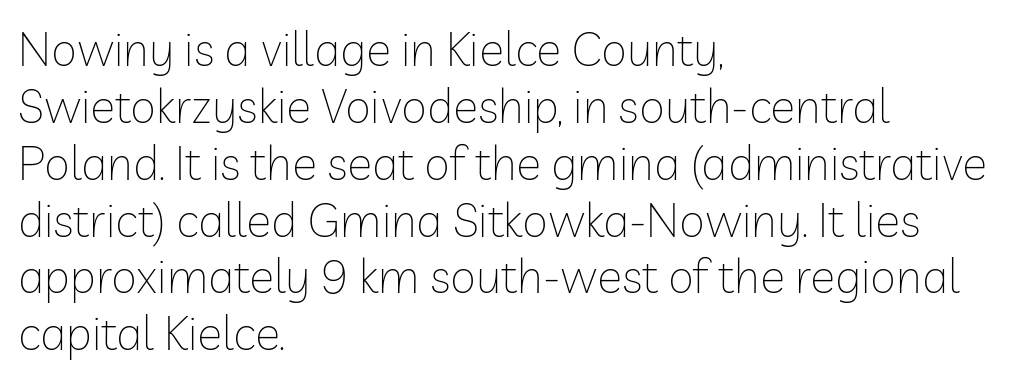
Q: Is the text bold? A: No.
Q: Is the text italic (slanted)? A: No, it is upright.
Q: Is the typeface a serif or a sans-serif typeface? A: Sans-serif.
Q: Is the text underlined? A: No.
Q: How is the paragraph aligned? A: Left-aligned.
Q: Is the spacing between letters normal or unusually wide? A: Normal.
Q: Width (condensed, normal, or wide)? A: Normal.
Q: Stroke contrast? A: Low.
Q: x-height? A: Medium.
Q: Monospaced? A: No.
